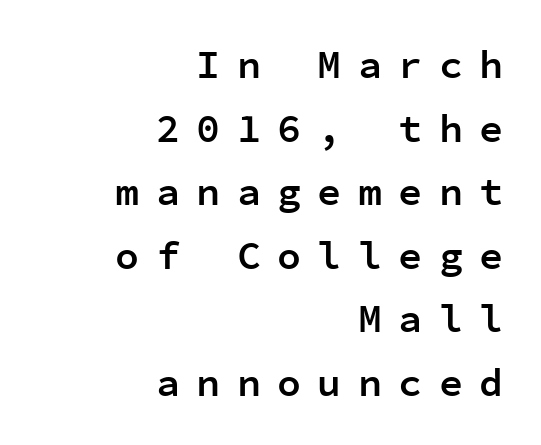
Q: Is the text bold? A: Semi-bold.
Q: Is the text italic (slanted)? A: No, it is upright.
Q: Is the typeface a serif or a sans-serif typeface? A: Sans-serif.
Q: Is the text underlined? A: No.
Q: How is the paragraph aligned? A: Right-aligned.
Q: Is the spacing between letters normal or unusually wide? A: Unusually wide.
Q: Is the spacing between lines tight, normal or loose? A: Normal.
Q: Width (condensed, normal, or wide)? A: Normal.
Q: Stroke contrast? A: Low.
Q: x-height? A: Medium.
Q: Monospaced? A: Yes.
